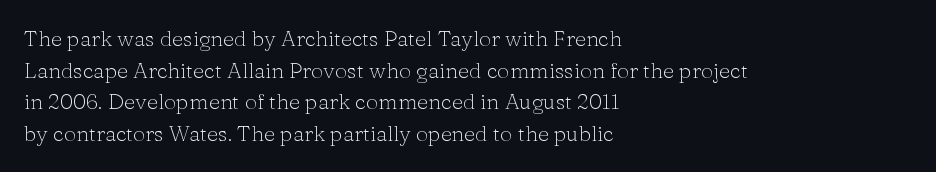
Q: Is the text bold? A: No.
Q: Is the text italic (slanted)? A: No, it is upright.
Q: Is the text underlined? A: No.
Q: How is the paragraph aligned? A: Left-aligned.
Q: Is the spacing between letters normal or unusually wide? A: Normal.
Q: Is the spacing between lines tight, normal or loose? A: Normal.
